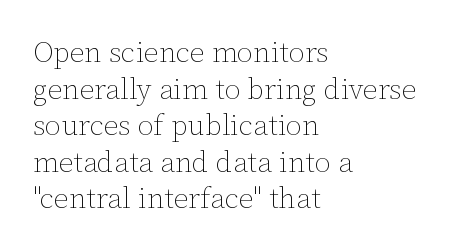
Q: Is the text bold? A: No.
Q: Is the text italic (slanted)? A: No, it is upright.
Q: Is the text underlined? A: No.
Q: How is the paragraph aligned? A: Left-aligned.
Q: Is the spacing between letters normal or unusually wide? A: Normal.
Q: Is the spacing between lines tight, normal or loose? A: Normal.
Q: Width (condensed, normal, or wide)? A: Normal.
Q: Stroke contrast? A: Low.
Q: x-height? A: Medium.
Q: Monospaced? A: No.
